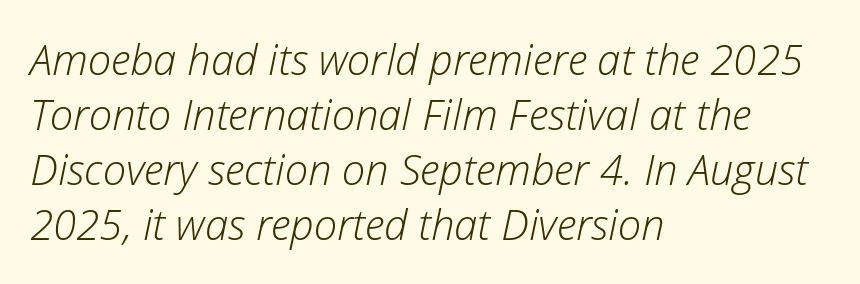
This is oblique type, the kind used for emphasis or titles. A student would call this left alignment; a typographer would say flush left, rag right. The face used here is proportionally spaced, like ordinary book or web type. The passage shown stacks its lines at a standard gap. How are the letters spaced? Ordinarily, with no added tracking. Is the type heavy? It reads as light-to-regular instead.
